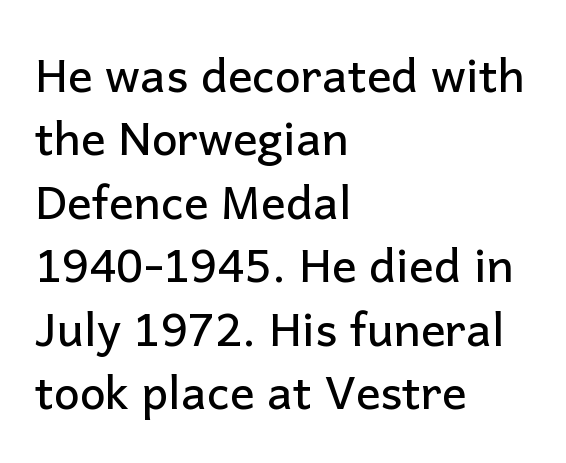
Q: Is the text italic (slanted)? A: No, it is upright.
Q: Is the typeface a serif or a sans-serif typeface? A: Sans-serif.
Q: Is the text underlined? A: No.
Q: How is the paragraph aligned? A: Left-aligned.
Q: Is the spacing between letters normal or unusually wide? A: Normal.
Q: Is the spacing between lines tight, normal or loose? A: Normal.
Q: Width (condensed, normal, or wide)? A: Normal.
Q: Stroke contrast? A: Low.
Q: x-height? A: Medium.
Q: Monospaced? A: No.
